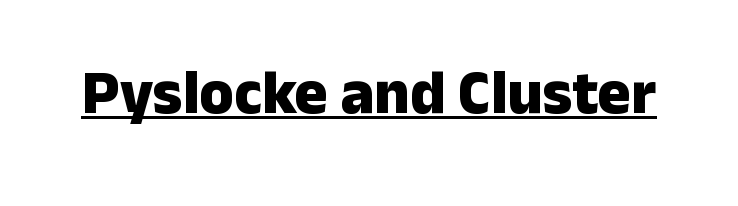
Characters follow at the spacing the type designer built in. The letters advance in unequal steps, a hallmark of proportional type. Underlined type. No italicization has been applied; the sample stays upright.
